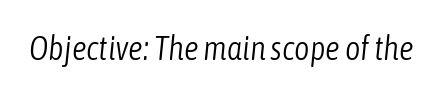
The image shows 33 px light, condensed type, italic (leaning right); set normal letter spacing, not underlined; low stroke contrast and a medium x-height.
